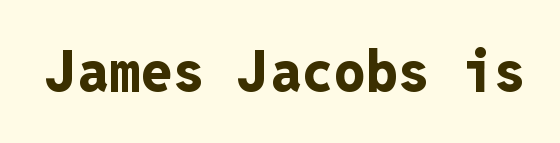
The image shows 57 px bold sans-serif type, upright, monospaced; set normal letter spacing, not underlined; low stroke contrast and a medium x-height.
